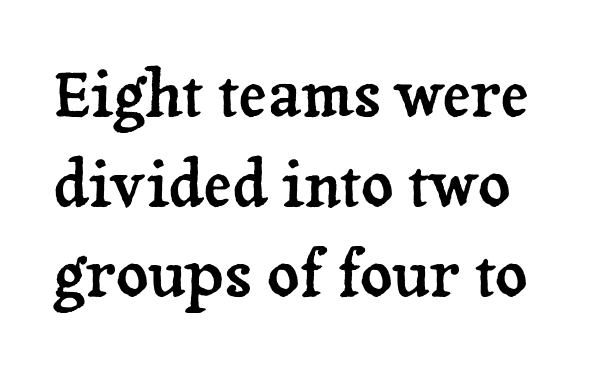
{"serif": "yes", "italic": "no", "width": "normal", "stroke_contrast": "low", "x_height": "medium", "monospaced": "no", "underline": "no", "line_spacing": "normal", "line_spacing_ratio": 1.43, "letter_spacing": "normal", "letter_spacing_em": 0.0, "glyph_px": 63}
